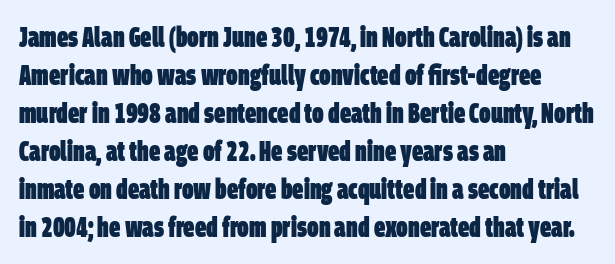
Q: Is the text bold? A: Yes.
Q: Is the typeface a serif or a sans-serif typeface? A: Sans-serif.
Q: Is the text underlined? A: No.
Q: How is the paragraph aligned? A: Left-aligned.
Q: Is the spacing between letters normal or unusually wide? A: Normal.
Q: Is the spacing between lines tight, normal or loose? A: Normal.
Q: Width (condensed, normal, or wide)? A: Condensed.
Q: Stroke contrast? A: Low.
Q: x-height? A: Large.
Q: Monospaced? A: No.
